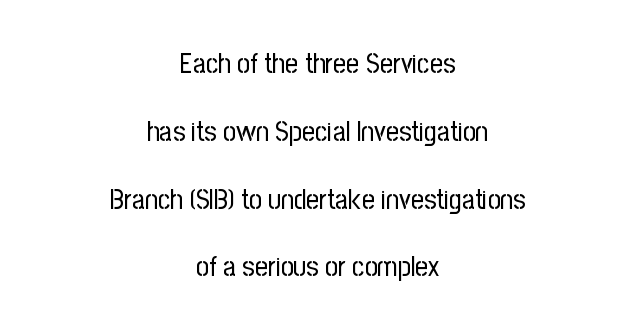
The image shows 28 px regular-weight, condensed sans-serif type, upright; set centered, loose line spacing (2.42x), normal letter spacing, not underlined; low stroke contrast and a medium x-height.
